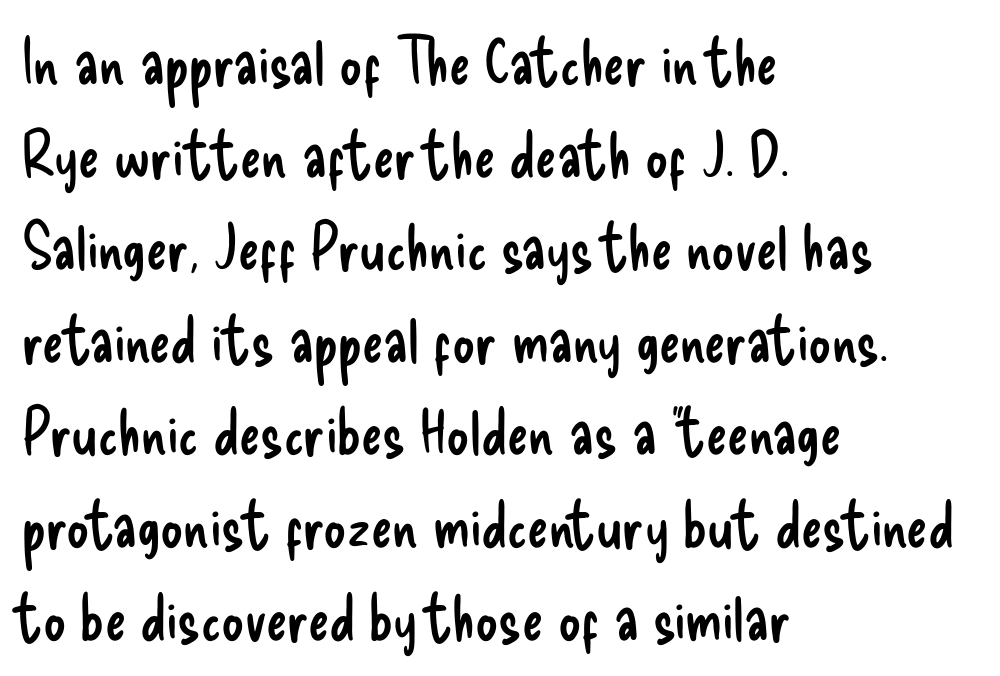
{"serif": "no", "italic": "no", "bold": "no", "weight": "regular", "width": "condensed", "stroke_contrast": "low", "x_height": "small", "monospaced": "no", "underline": "no", "align": "left", "line_spacing": "normal", "line_spacing_ratio": 1.47, "letter_spacing": "normal", "letter_spacing_em": 0.0, "glyph_px": 63}
